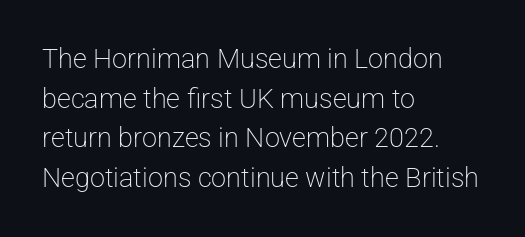
Q: Is the text bold? A: No.
Q: Is the text italic (slanted)? A: No, it is upright.
Q: Is the text underlined? A: No.
Q: How is the paragraph aligned? A: Left-aligned.
Q: Is the spacing between letters normal or unusually wide? A: Normal.
Q: Is the spacing between lines tight, normal or loose? A: Normal.
